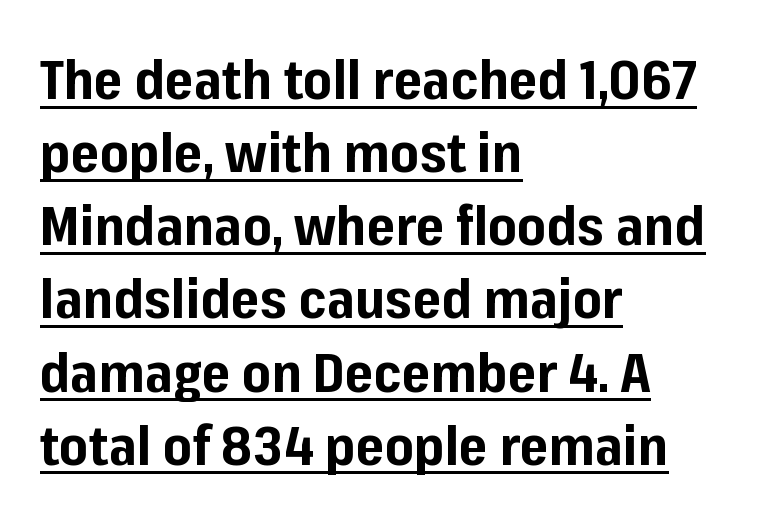
Q: Is the text bold? A: Yes.
Q: Is the text italic (slanted)? A: No, it is upright.
Q: Is the typeface a serif or a sans-serif typeface? A: Sans-serif.
Q: Is the text underlined? A: Yes.
Q: How is the paragraph aligned? A: Left-aligned.
Q: Is the spacing between letters normal or unusually wide? A: Normal.
Q: Is the spacing between lines tight, normal or loose? A: Normal.
Q: Width (condensed, normal, or wide)? A: Normal.
Q: Stroke contrast? A: Low.
Q: x-height? A: Medium.
Q: Monospaced? A: No.
